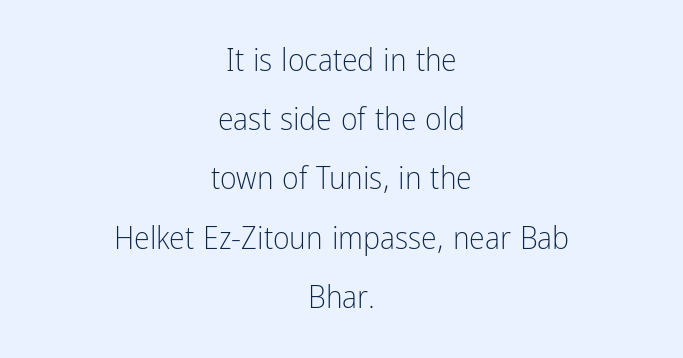
The image shows 32 px light, condensed sans-serif type, upright; set centered, line spacing 1.85x, normal letter spacing, not underlined; low stroke contrast and a medium x-height.
